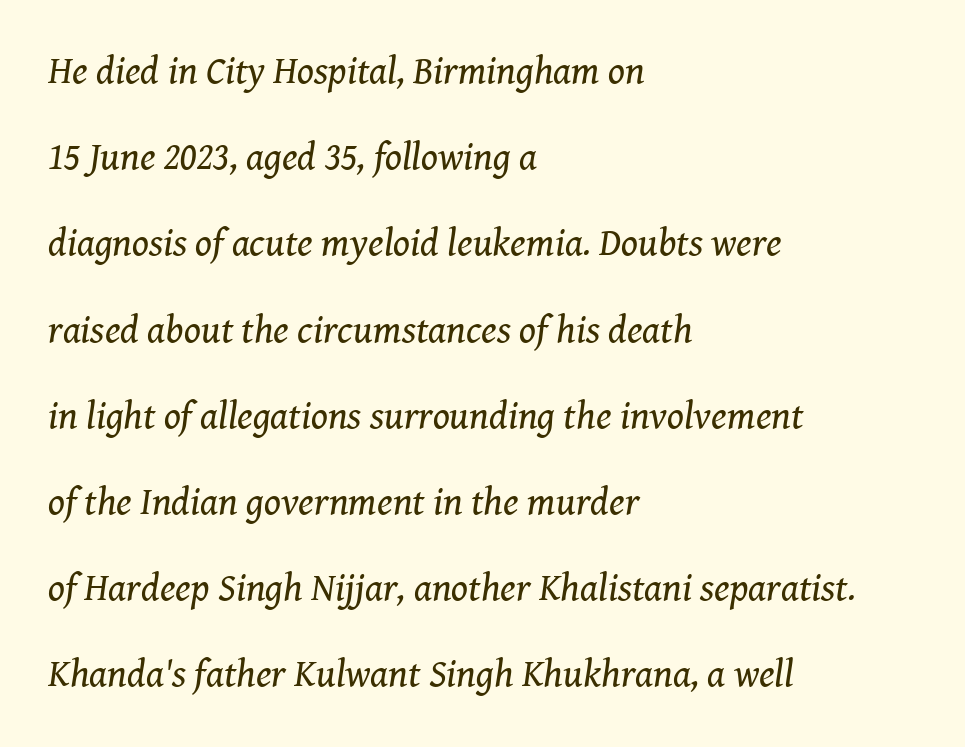
Q: Is the text bold? A: No.
Q: Is the text italic (slanted)? A: Yes, it leans right by about 8 degrees.
Q: Is the typeface a serif or a sans-serif typeface? A: Serif.
Q: Is the text underlined? A: No.
Q: How is the paragraph aligned? A: Left-aligned.
Q: Is the spacing between letters normal or unusually wide? A: Normal.
Q: Is the spacing between lines tight, normal or loose? A: Loose.
Q: Width (condensed, normal, or wide)? A: Normal.
Q: Stroke contrast? A: Medium.
Q: x-height? A: Medium.
Q: Monospaced? A: No.
